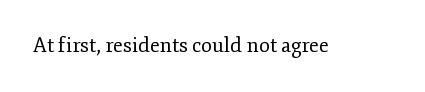
{"italic": "no", "bold": "no", "underline": "no", "letter_spacing": "normal", "letter_spacing_em": 0.0, "glyph_px": 20}
